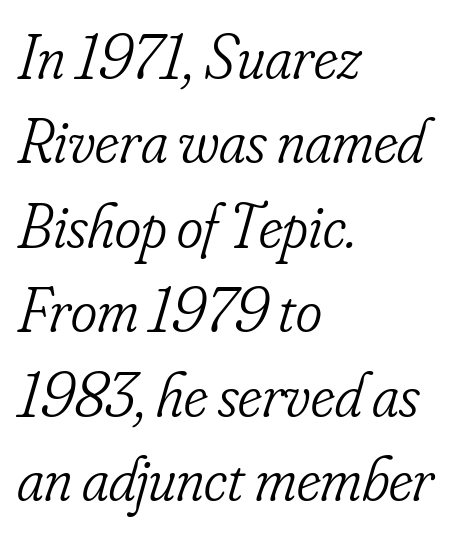
The strokes are not fattened; the text isn't bold. Think of a printed novel: that variable character pitch is what you see here. Nobody drew a line under any word here. Short note: letters normally spaced. Reading down the block, your eye returns to a fixed left position each line. Rows of type keep a routine distance in the vertical direction.
